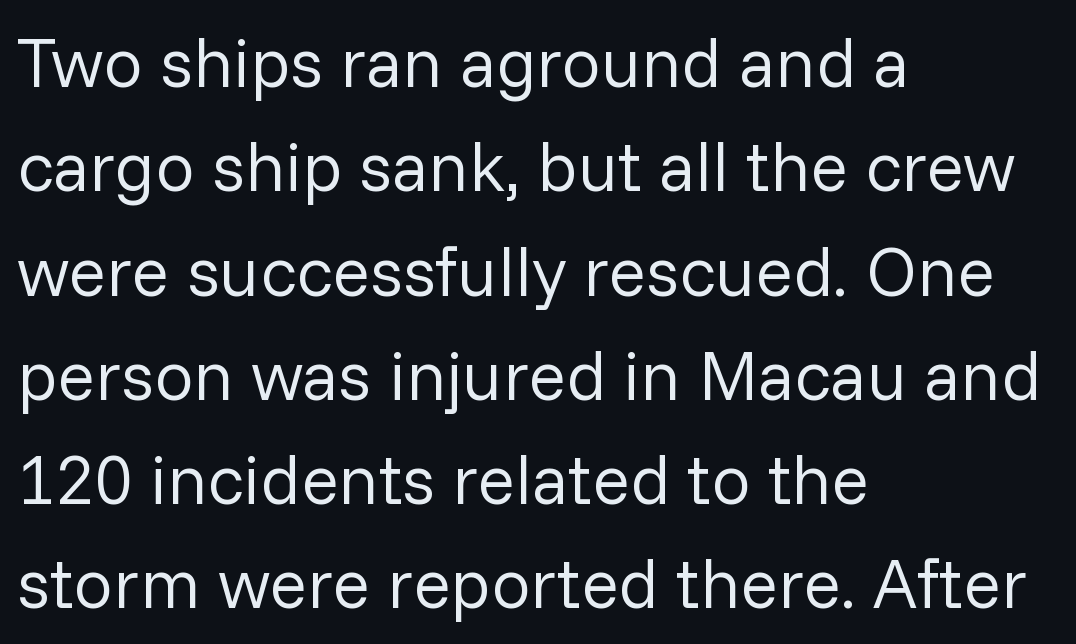
The image shows 70 px regular-weight sans-serif type, upright; set left-aligned, normal line spacing (1.49x), normal letter spacing, not underlined; low stroke contrast and a medium x-height.
